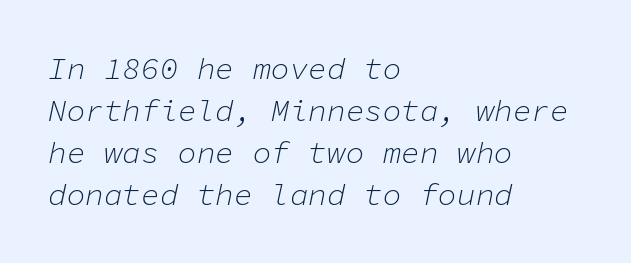
{"italic": "yes", "lean": "right", "slant_degrees": 11, "bold": "no", "weight": "light", "width": "normal", "stroke_contrast": "low", "x_height": "medium", "monospaced": "yes", "underline": "no", "align": "left", "line_spacing": "normal", "line_spacing_ratio": 1.36, "letter_spacing": "normal", "letter_spacing_em": 0.0, "glyph_px": 31}
